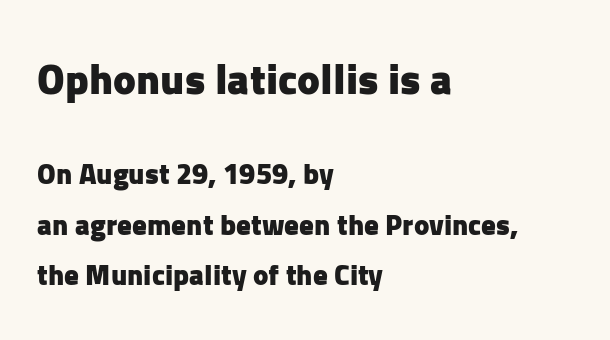
{"serif": "no", "italic": "no", "bold": "yes", "weight": "heavy", "width": "normal", "stroke_contrast": "low", "x_height": "medium", "monospaced": "no", "underline": "no", "align": "left", "line_spacing_ratio": 1.74, "letter_spacing": "normal", "letter_spacing_em": 0.0, "larger_block": "first", "size_ratio": 1.48, "glyph_px": 43}
